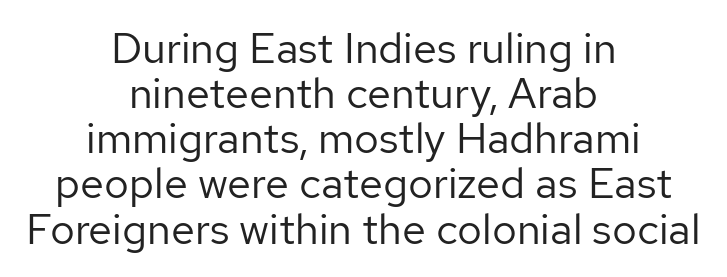
The image shows 43 px regular-weight sans-serif type, upright; set centered, tight line spacing (1.05x), normal letter spacing, not underlined; low stroke contrast and a medium x-height.
